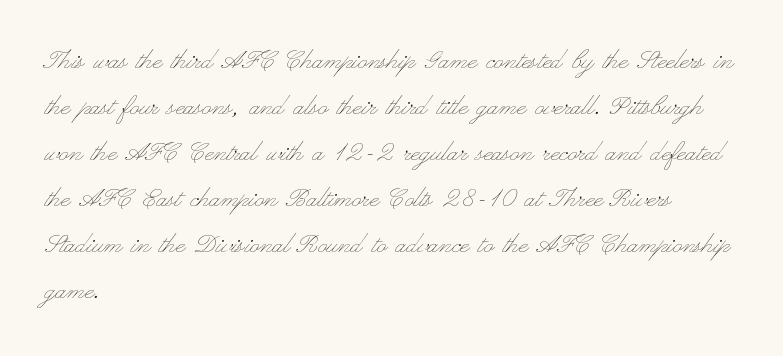
Q: Is the text bold? A: No.
Q: Is the text italic (slanted)? A: Yes.
Q: Is the text underlined? A: No.
Q: How is the paragraph aligned? A: Left-aligned.
Q: Is the spacing between letters normal or unusually wide? A: Normal.
Q: Is the spacing between lines tight, normal or loose? A: Normal.
Q: Width (condensed, normal, or wide)? A: Wide.
Q: Stroke contrast? A: Low.
Q: x-height? A: Small.
Q: Monospaced? A: No.
